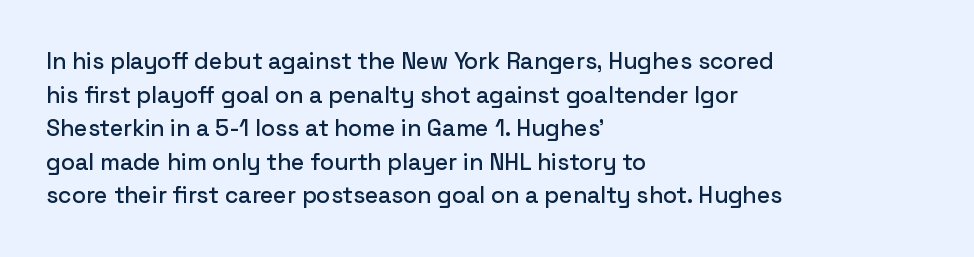
Q: Is the text italic (slanted)? A: No, it is upright.
Q: Is the text underlined? A: No.
Q: How is the paragraph aligned? A: Left-aligned.
Q: Is the spacing between letters normal or unusually wide? A: Normal.
Q: Is the spacing between lines tight, normal or loose? A: Normal.
